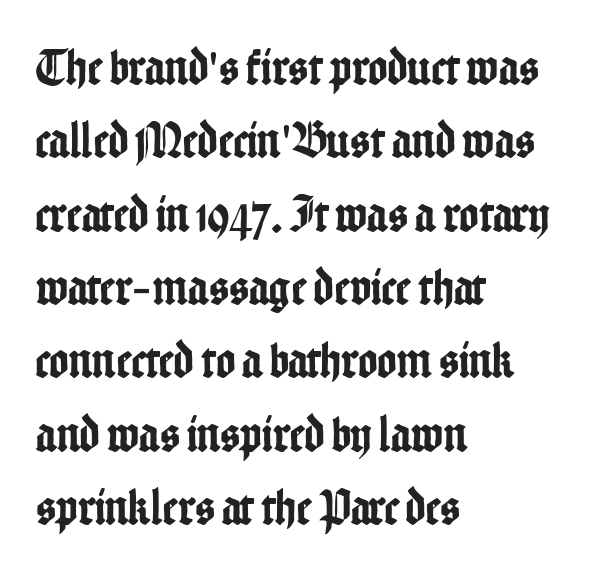
The image shows 52 px condensed sans-serif type, upright; set left-aligned, normal line spacing (1.41x), normal letter spacing, not underlined; low stroke contrast and a medium x-height.
